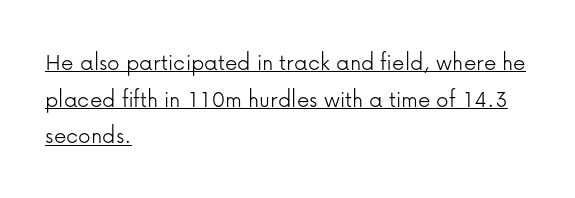
Q: Is the text bold? A: No.
Q: Is the text italic (slanted)? A: No, it is upright.
Q: Is the text underlined? A: Yes.
Q: How is the paragraph aligned? A: Left-aligned.
Q: Is the spacing between letters normal or unusually wide? A: Normal.
Q: Is the spacing between lines tight, normal or loose? A: Normal.
